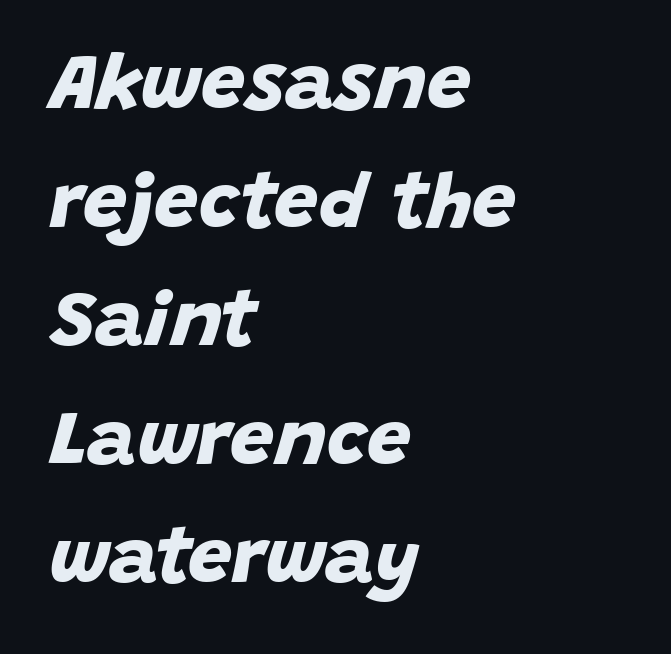
Q: Is the text bold? A: Yes.
Q: Is the typeface a serif or a sans-serif typeface? A: Sans-serif.
Q: Is the text underlined? A: No.
Q: How is the paragraph aligned? A: Left-aligned.
Q: Is the spacing between letters normal or unusually wide? A: Normal.
Q: Is the spacing between lines tight, normal or loose? A: Normal.
Q: Width (condensed, normal, or wide)? A: Normal.
Q: Stroke contrast? A: Low.
Q: x-height? A: Large.
Q: Monospaced? A: No.
